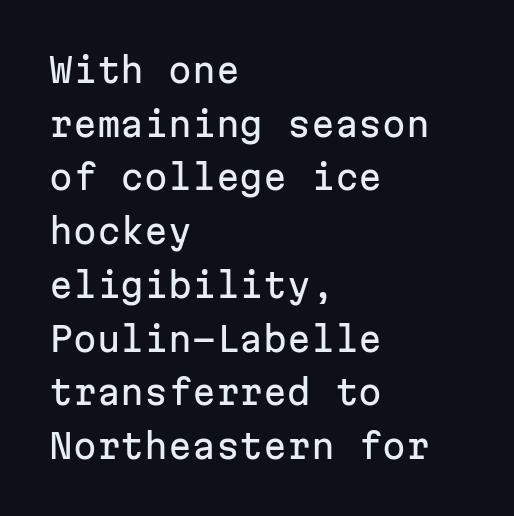
Q: Is the text italic (slanted)? A: No, it is upright.
Q: Is the typeface a serif or a sans-serif typeface? A: Sans-serif.
Q: Is the text underlined? A: No.
Q: How is the paragraph aligned? A: Left-aligned.
Q: Is the spacing between letters normal or unusually wide? A: Normal.
Q: Is the spacing between lines tight, normal or loose? A: Normal.
Q: Width (condensed, normal, or wide)? A: Normal.
Q: Stroke contrast? A: Low.
Q: x-height? A: Medium.
Q: Monospaced? A: Yes.
